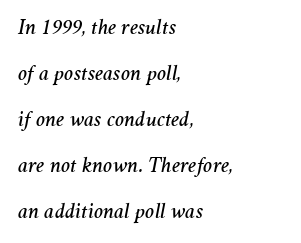
Q: Is the text italic (slanted)? A: Yes, it leans right by about 11 degrees.
Q: Is the text underlined? A: No.
Q: How is the paragraph aligned? A: Left-aligned.
Q: Is the spacing between letters normal or unusually wide? A: Normal.
Q: Is the spacing between lines tight, normal or loose? A: Loose.
